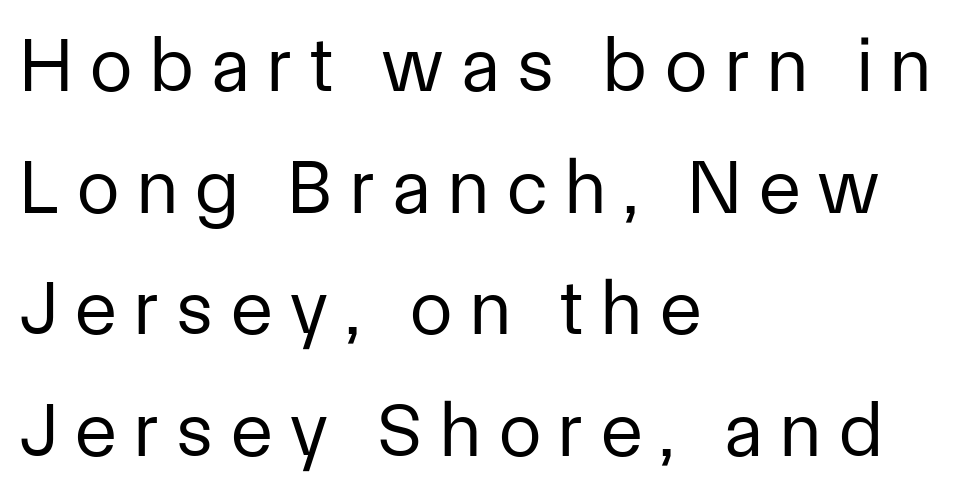
The image shows 77 px regular-weight sans-serif type, upright; set left-aligned, normal line spacing (1.58x), unusually wide letter spacing (+0.23 em), not underlined; low stroke contrast and a medium x-height.
